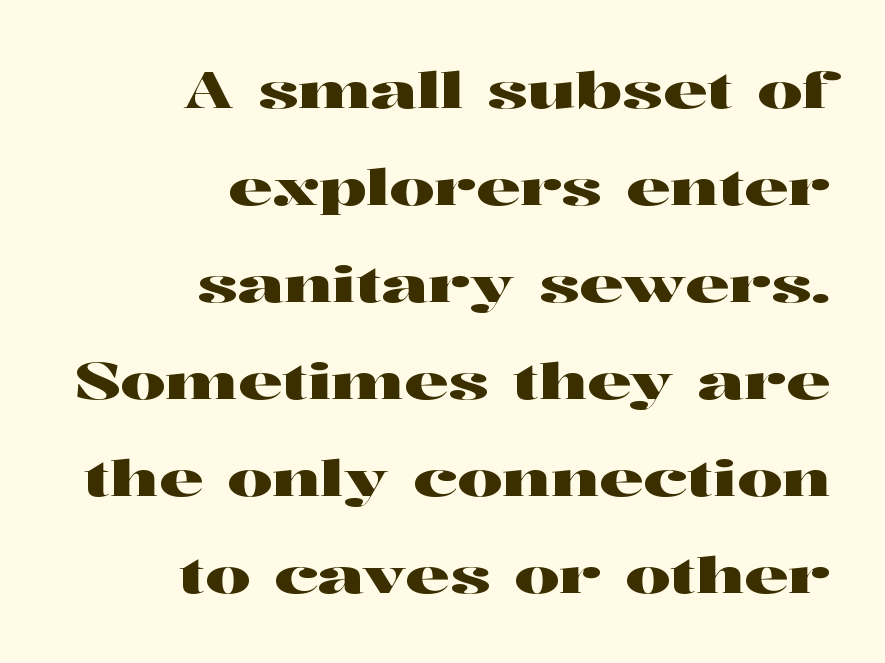
The image shows 50 px wide serif type, upright; set right-aligned, loose line spacing (1.94x), normal letter spacing, not underlined; high stroke contrast and a medium x-height.
